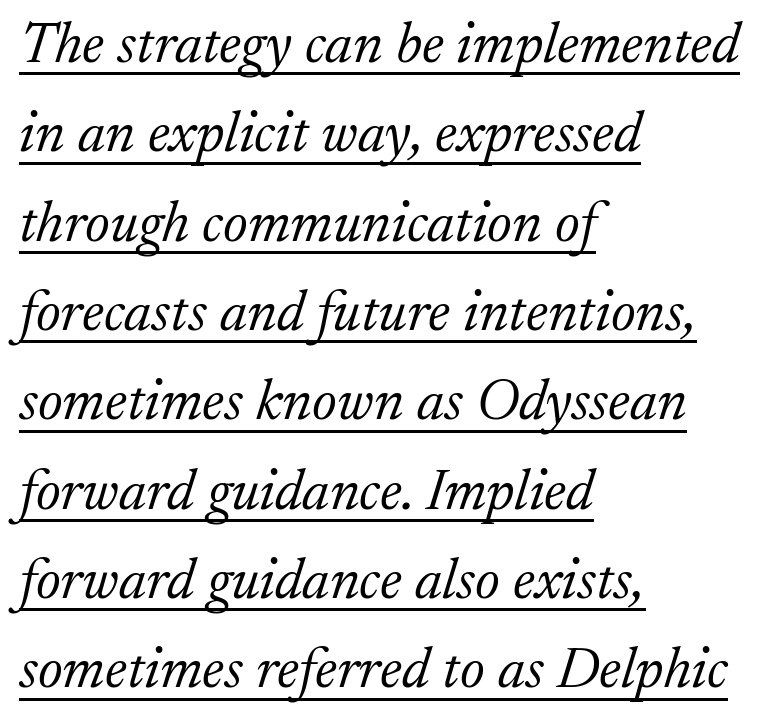
The image shows 58 px light serif type, italic (leaning right); set left-aligned, normal line spacing (1.54x), normal letter spacing, underlined; low stroke contrast and a medium x-height.
